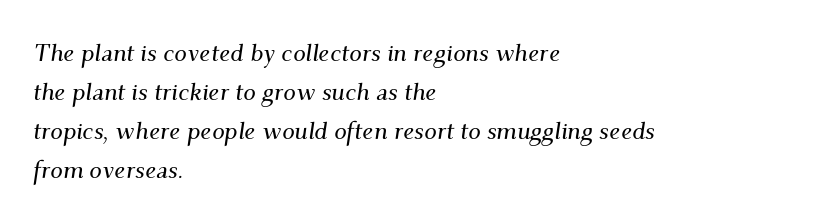
Q: Is the text italic (slanted)? A: Yes, it leans right by about 9 degrees.
Q: Is the text underlined? A: No.
Q: How is the paragraph aligned? A: Left-aligned.
Q: Is the spacing between letters normal or unusually wide? A: Normal.
Q: Is the spacing between lines tight, normal or loose? A: Normal.
